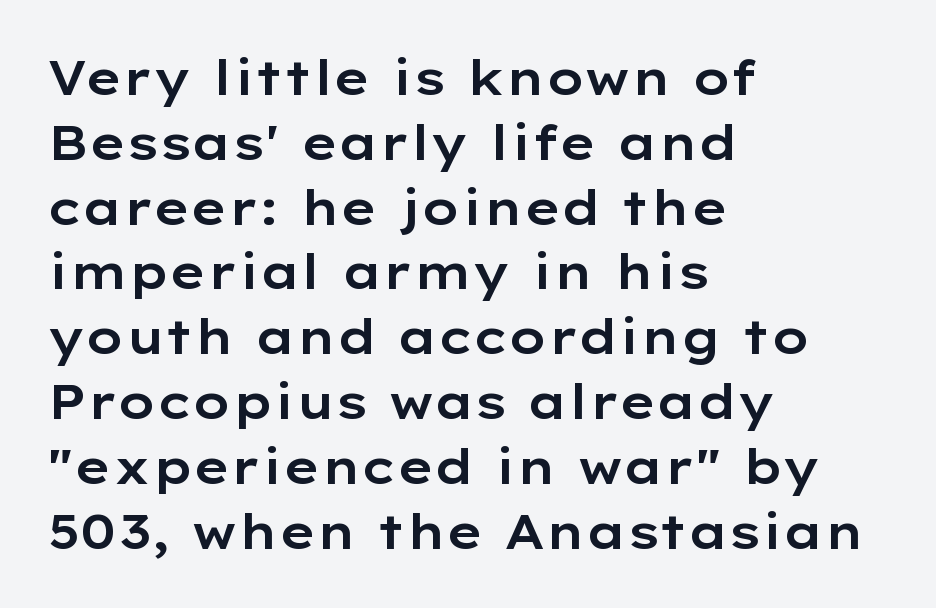
{"serif": "no", "italic": "no", "width": "wide", "stroke_contrast": "low", "x_height": "medium", "monospaced": "no", "underline": "no", "align": "left", "line_spacing": "normal", "line_spacing_ratio": 1.35, "letter_spacing": "normal", "letter_spacing_em": 0.0, "glyph_px": 48}
